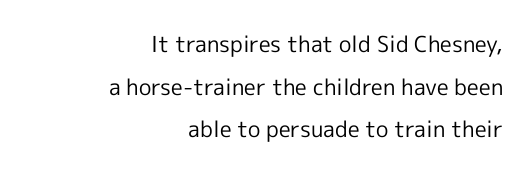
{"italic": "no", "bold": "no", "underline": "no", "align": "right", "line_spacing": "loose", "line_spacing_ratio": 1.94, "letter_spacing": "normal", "letter_spacing_em": 0.0, "glyph_px": 22}
